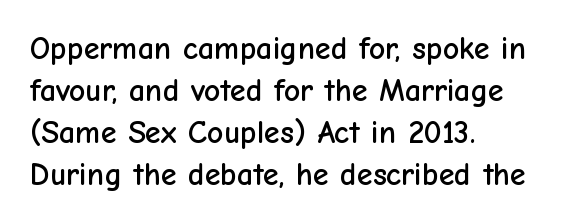
{"serif": "no", "italic": "no", "width": "normal", "stroke_contrast": "low", "x_height": "medium", "monospaced": "no", "underline": "no", "align": "left", "line_spacing": "normal", "line_spacing_ratio": 1.31, "letter_spacing": "normal", "letter_spacing_em": 0.0, "glyph_px": 32}
